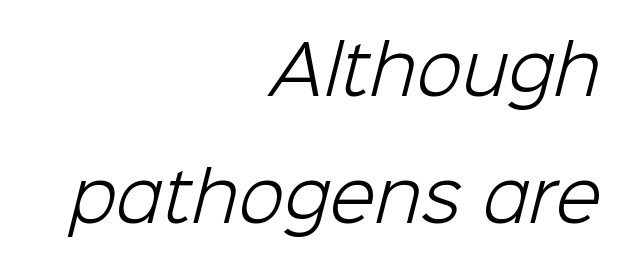
Q: Is the text bold? A: No.
Q: Is the typeface a serif or a sans-serif typeface? A: Sans-serif.
Q: Is the text underlined? A: No.
Q: How is the paragraph aligned? A: Right-aligned.
Q: Is the spacing between letters normal or unusually wide? A: Normal.
Q: Width (condensed, normal, or wide)? A: Normal.
Q: Stroke contrast? A: Low.
Q: x-height? A: Medium.
Q: Monospaced? A: No.
